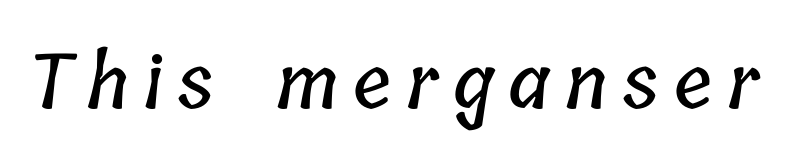
{"width": "condensed", "stroke_contrast": "low", "x_height": "medium", "monospaced": "no", "underline": "no", "glyph_px": 76}
